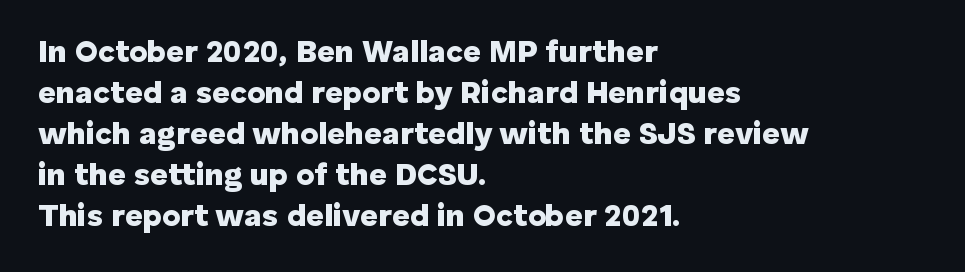
Do the characters align in a grid? No, the font is proportional. Classification — sans serif. Emphasis by weight is at full strength: bold. Summary of vertical rhythm: regular, with standard interline spacing.
